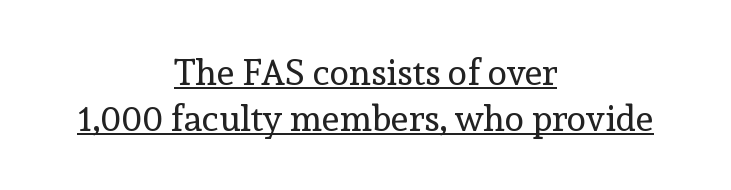
Q: Is the text bold? A: No.
Q: Is the text italic (slanted)? A: No, it is upright.
Q: Is the typeface a serif or a sans-serif typeface? A: Serif.
Q: Is the text underlined? A: Yes.
Q: How is the paragraph aligned? A: Centered.
Q: Is the spacing between letters normal or unusually wide? A: Normal.
Q: Is the spacing between lines tight, normal or loose? A: Normal.
Q: Width (condensed, normal, or wide)? A: Normal.
Q: x-height? A: Medium.
Q: Monospaced? A: No.
